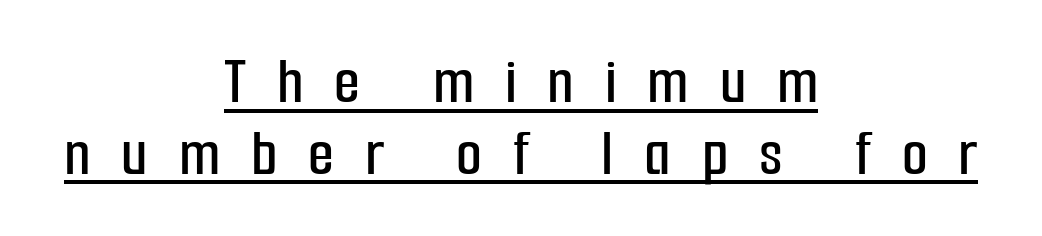
Q: Is the text italic (slanted)? A: No, it is upright.
Q: Is the typeface a serif or a sans-serif typeface? A: Sans-serif.
Q: Is the text underlined? A: Yes.
Q: How is the paragraph aligned? A: Centered.
Q: Is the spacing between letters normal or unusually wide? A: Unusually wide.
Q: Is the spacing between lines tight, normal or loose? A: Tight.
Q: Width (condensed, normal, or wide)? A: Condensed.
Q: Stroke contrast? A: Low.
Q: x-height? A: Medium.
Q: Monospaced? A: No.
